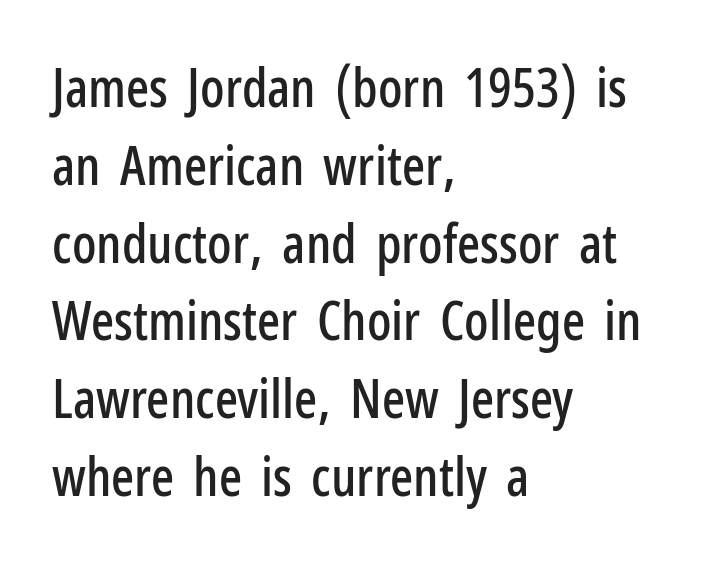
The image shows 54 px condensed sans-serif type, upright; set left-aligned, normal line spacing (1.44x), normal letter spacing, not underlined; low stroke contrast and a medium x-height.
